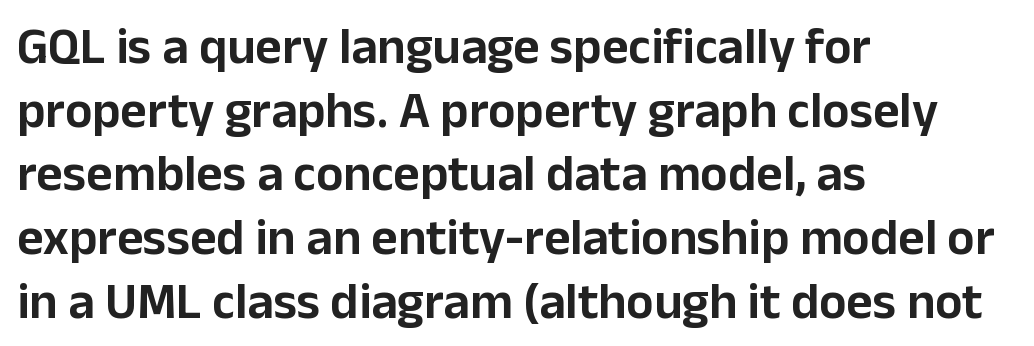
The passage shown is typeset with a sans-serif family. This sample has the flowing, uneven cadence of proportional lettering. The space beneath each line is pristine and unruled. Style check: upright. The paragraph shown leans on its left margin.
